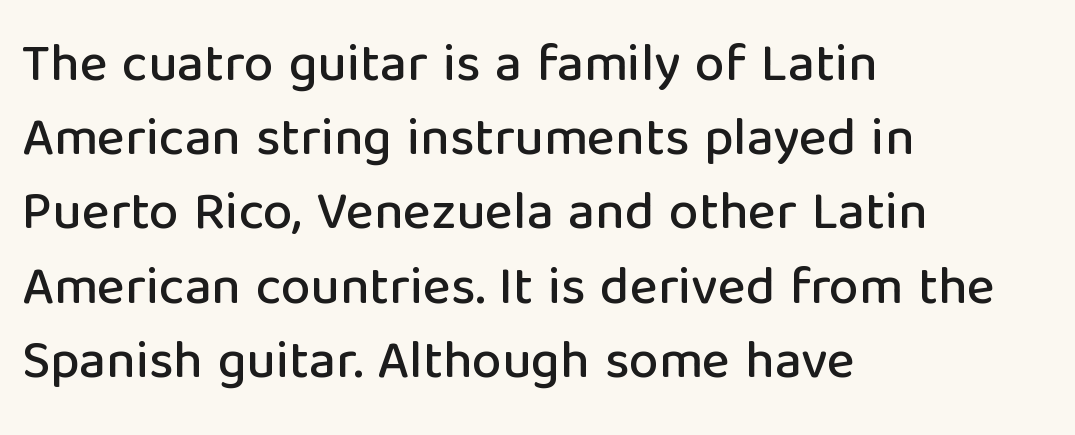
This sample is left-justified, so line endings fall wherever the words run out. These lines are composed in type without serifs. Does extra space separate the letters? No, they use regular spacing. The type sits square on the baseline with zero lean. Baseline-to-baseline distance is the conventional proportion of letter height. Spacing verdict: proportional, widths tailored to each character.
